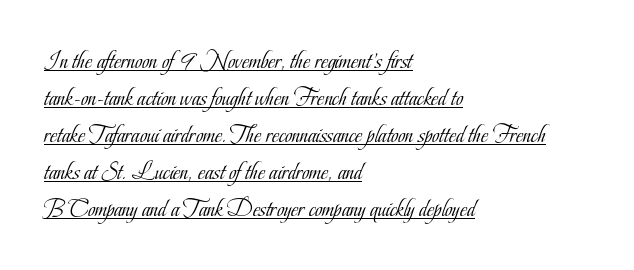
The image shows 25 px text type; set left-aligned, normal line spacing (1.48x), normal letter spacing, underlined.
